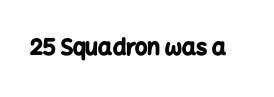
The image shows 22 px bold type, upright; set normal letter spacing, not underlined.
